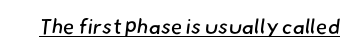
{"bold": "no", "underline": "yes", "letter_spacing": "normal", "letter_spacing_em": 0.0, "glyph_px": 21}
